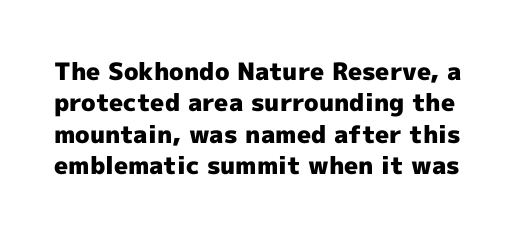
Q: Is the text bold? A: Yes.
Q: Is the text italic (slanted)? A: No, it is upright.
Q: Is the text underlined? A: No.
Q: Is the spacing between letters normal or unusually wide? A: Normal.
Q: Is the spacing between lines tight, normal or loose? A: Normal.
